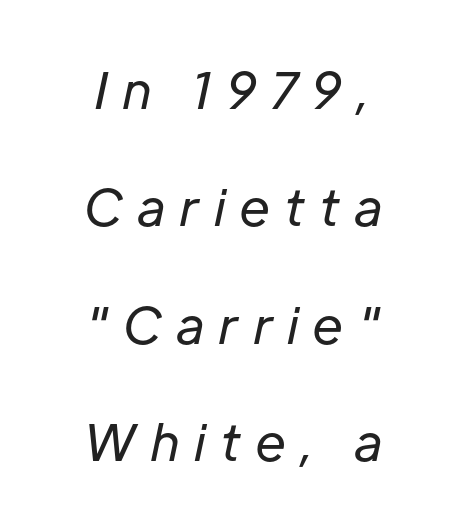
Each letter keeps its own natural width here, so spacing adapts to shape. Reading down the column, the eye jumps a long way to each next line. Horizontally, the lines are justified to the midpoint only. Words float on clear page, feet unadorned. Slant detected: the letters are inclined.
